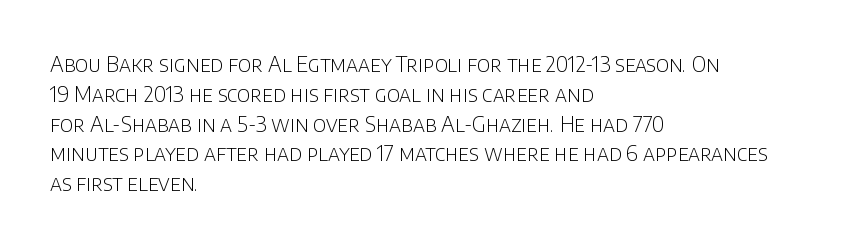
{"italic": "no", "bold": "no", "underline": "no", "align": "left", "line_spacing": "normal", "line_spacing_ratio": 1.42, "letter_spacing": "normal", "letter_spacing_em": 0.0, "glyph_px": 21}
